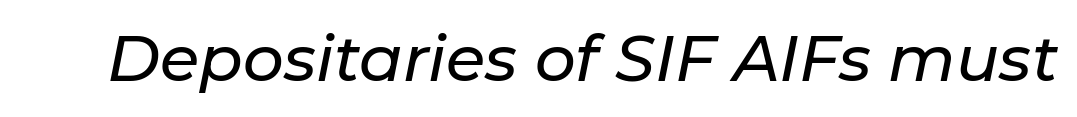
The image shows 64 px text type, italic (leaning right); set normal letter spacing, not underlined; low stroke contrast and a medium x-height.
